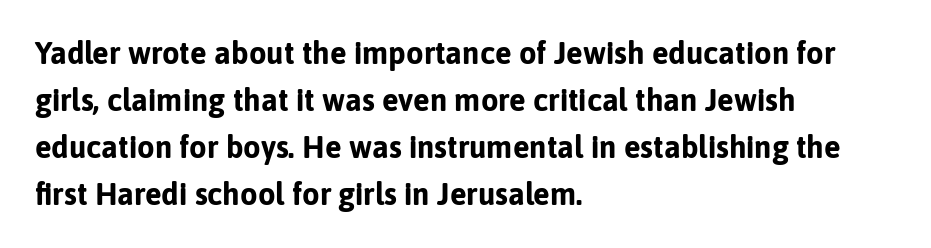
The image shows 31 px bold sans-serif type, upright; set left-aligned, normal line spacing (1.52x), normal letter spacing, not underlined; low stroke contrast and a medium x-height.
